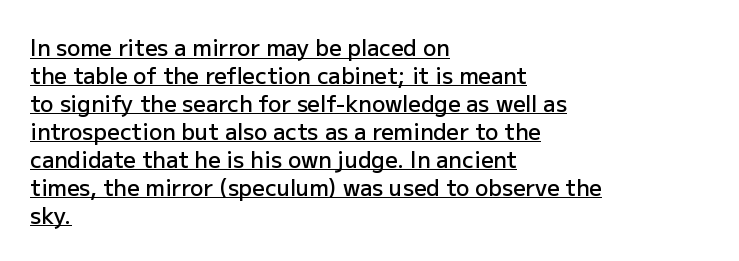
Q: Is the text bold? A: Semi-bold.
Q: Is the text italic (slanted)? A: No, it is upright.
Q: Is the text underlined? A: Yes.
Q: How is the paragraph aligned? A: Left-aligned.
Q: Is the spacing between letters normal or unusually wide? A: Normal.
Q: Is the spacing between lines tight, normal or loose? A: Normal.
